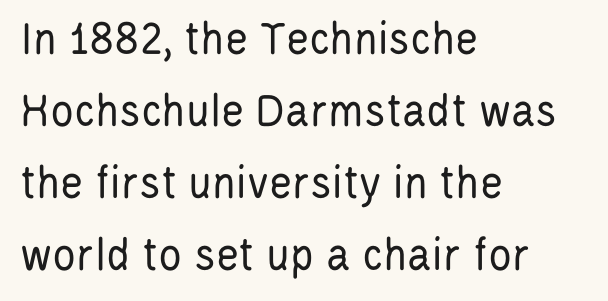
The image shows 49 px regular-weight, condensed sans-serif type, upright; set left-aligned, normal line spacing (1.47x), normal letter spacing, not underlined; low stroke contrast and a large x-height.
